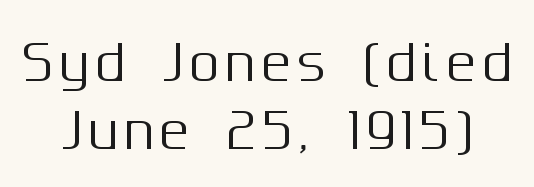
{"serif": "no", "italic": "no", "width": "normal", "stroke_contrast": "medium", "x_height": "medium", "monospaced": "no", "underline": "no", "line_spacing": "normal", "line_spacing_ratio": 1.42, "glyph_px": 48}
